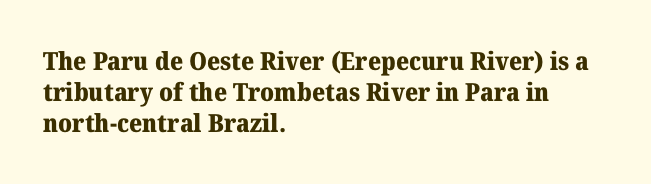
Q: Is the text bold? A: Yes.
Q: Is the text italic (slanted)? A: No, it is upright.
Q: Is the text underlined? A: No.
Q: How is the paragraph aligned? A: Left-aligned.
Q: Is the spacing between letters normal or unusually wide? A: Normal.
Q: Is the spacing between lines tight, normal or loose? A: Normal.
